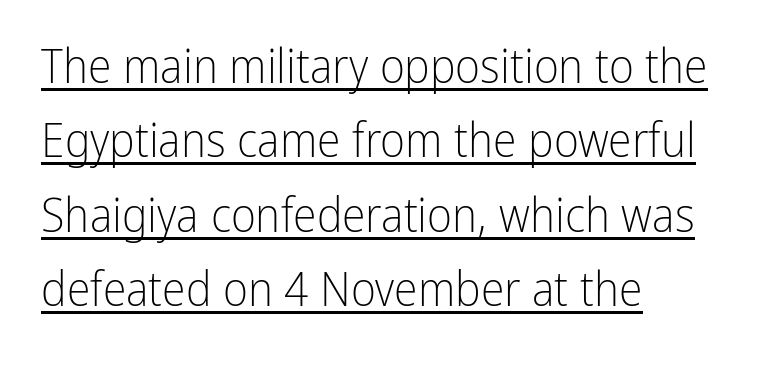
Q: Is the text bold? A: No.
Q: Is the text italic (slanted)? A: No, it is upright.
Q: Is the typeface a serif or a sans-serif typeface? A: Sans-serif.
Q: Is the text underlined? A: Yes.
Q: How is the paragraph aligned? A: Left-aligned.
Q: Is the spacing between letters normal or unusually wide? A: Normal.
Q: Is the spacing between lines tight, normal or loose? A: Normal.
Q: Width (condensed, normal, or wide)? A: Condensed.
Q: Stroke contrast? A: Low.
Q: x-height? A: Medium.
Q: Monospaced? A: No.
